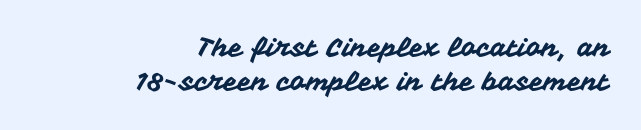
{"underline": "no", "align": "right", "line_spacing": "normal", "line_spacing_ratio": 1.32, "letter_spacing": "normal", "letter_spacing_em": 0.0, "glyph_px": 26}
